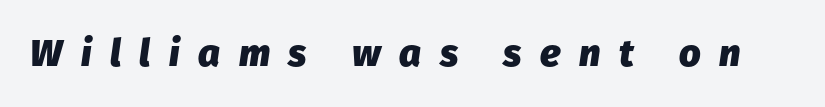
Q: Is the text bold? A: Yes.
Q: Is the text italic (slanted)? A: Yes, it leans right by about 8 degrees.
Q: Is the text underlined? A: No.
Q: Is the spacing between letters normal or unusually wide? A: Unusually wide.
Q: Width (condensed, normal, or wide)? A: Normal.
Q: Stroke contrast? A: Low.
Q: x-height? A: Medium.
Q: Monospaced? A: No.
